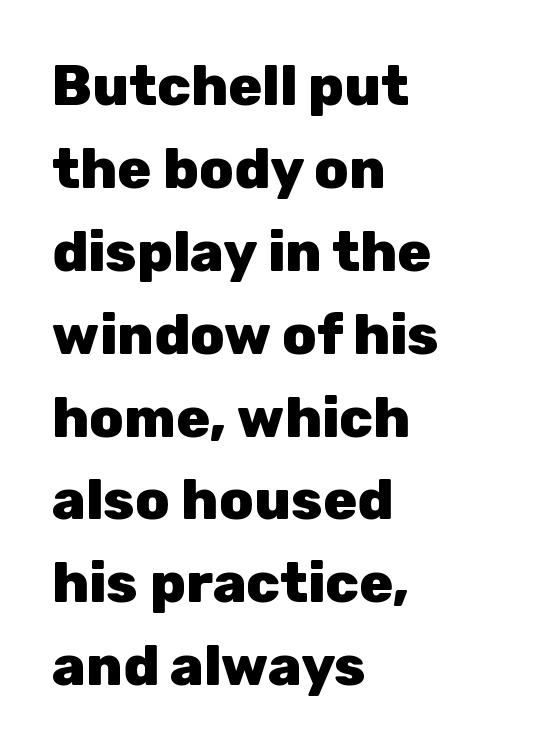
{"serif": "no", "italic": "no", "bold": "yes", "weight": "heavy", "width": "normal", "stroke_contrast": "low", "x_height": "medium", "monospaced": "no", "underline": "no", "align": "left", "line_spacing": "normal", "line_spacing_ratio": 1.48, "letter_spacing": "normal", "letter_spacing_em": 0.0, "glyph_px": 56}
